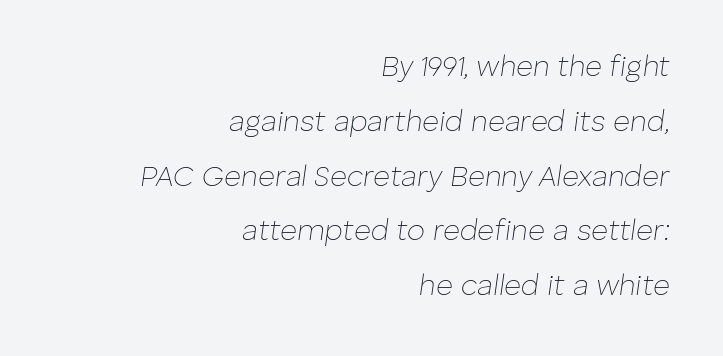
Q: Is the text bold? A: No.
Q: Is the text italic (slanted)? A: Yes, it leans right by about 8 degrees.
Q: Is the text underlined? A: No.
Q: How is the paragraph aligned? A: Right-aligned.
Q: Is the spacing between letters normal or unusually wide? A: Normal.
Q: Width (condensed, normal, or wide)? A: Normal.
Q: Stroke contrast? A: Low.
Q: x-height? A: Medium.
Q: Monospaced? A: No.
